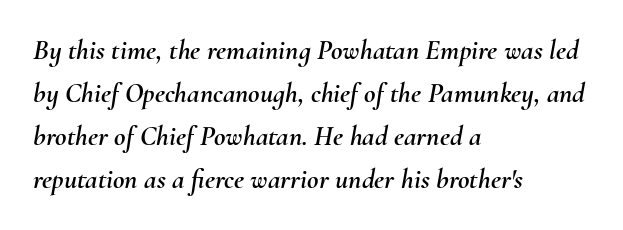
Q: Is the text italic (slanted)? A: Yes, it leans right by about 10 degrees.
Q: Is the text underlined? A: No.
Q: How is the paragraph aligned? A: Left-aligned.
Q: Is the spacing between letters normal or unusually wide? A: Normal.
Q: Is the spacing between lines tight, normal or loose? A: Normal.
Q: Width (condensed, normal, or wide)? A: Normal.
Q: Stroke contrast? A: Medium.
Q: x-height? A: Small.
Q: Monospaced? A: No.
